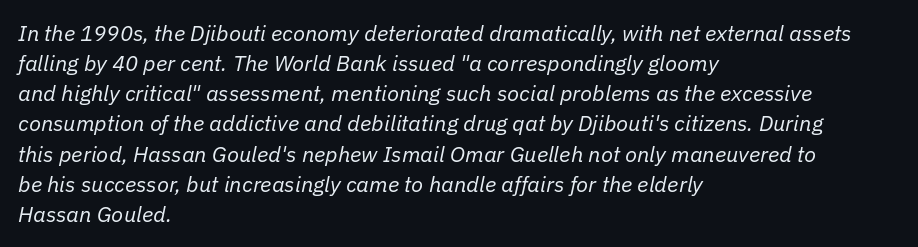
The image shows 22 px text type, italic (leaning right); set left-aligned, normal line spacing (1.37x), normal letter spacing, not underlined.
